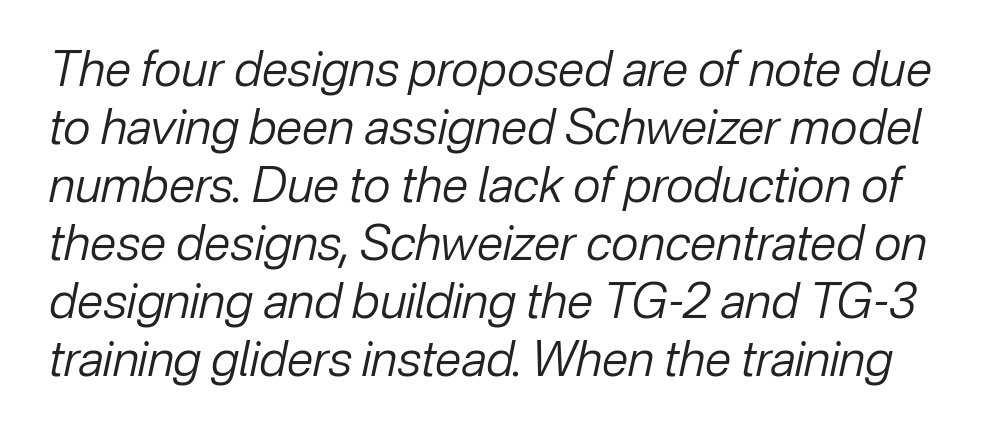
{"italic": "yes", "lean": "right", "slant_degrees": 12, "bold": "no", "weight": "regular", "width": "normal", "stroke_contrast": "low", "x_height": "medium", "monospaced": "no", "underline": "no", "line_spacing_ratio": 1.21, "letter_spacing": "normal", "letter_spacing_em": 0.0, "glyph_px": 48}
